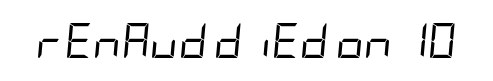
The image shows 35 px regular-weight, condensed type, italic (leaning right); set normal letter spacing, not underlined; low stroke contrast and a large x-height.
